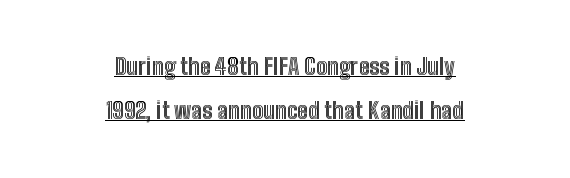
Q: Is the text italic (slanted)? A: No, it is upright.
Q: Is the text underlined? A: Yes.
Q: How is the paragraph aligned? A: Centered.
Q: Is the spacing between letters normal or unusually wide? A: Normal.
Q: Is the spacing between lines tight, normal or loose? A: Loose.
